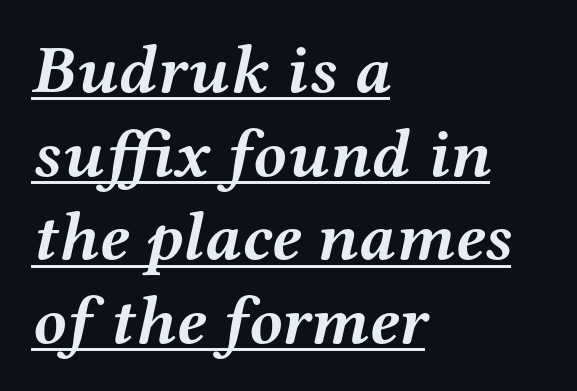
Q: Is the text bold? A: Yes.
Q: Is the text italic (slanted)? A: Yes, it leans right by about 12 degrees.
Q: Is the typeface a serif or a sans-serif typeface? A: Serif.
Q: Is the text underlined? A: Yes.
Q: How is the paragraph aligned? A: Left-aligned.
Q: Is the spacing between letters normal or unusually wide? A: Normal.
Q: Width (condensed, normal, or wide)? A: Wide.
Q: Stroke contrast? A: Medium.
Q: x-height? A: Medium.
Q: Monospaced? A: No.
